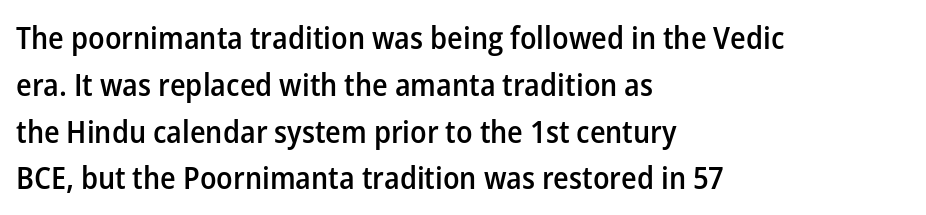
The image shows 31 px semibold sans-serif type, upright; set left-aligned, normal line spacing (1.51x), normal letter spacing, not underlined; low stroke contrast and a medium x-height.
